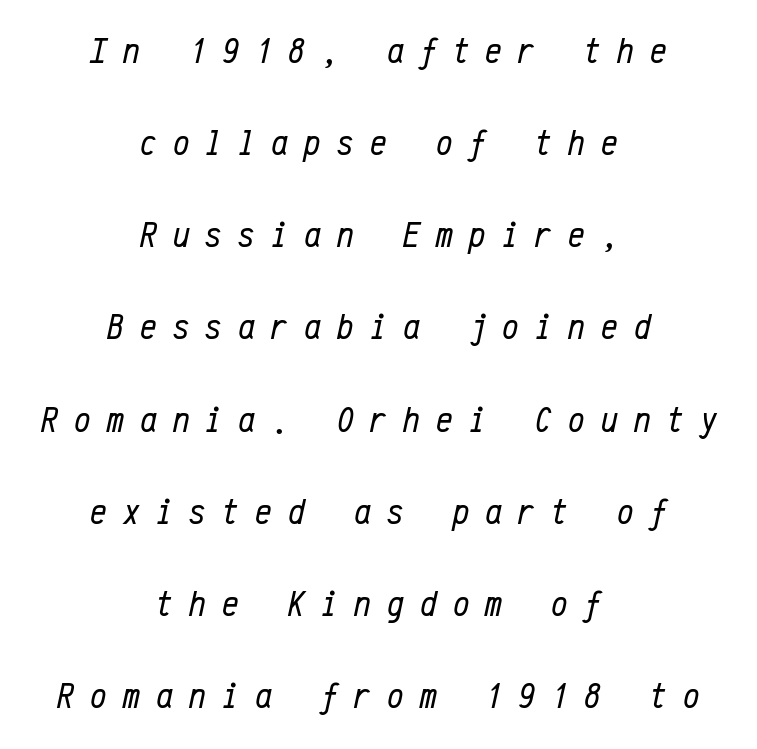
The image shows 37 px regular-weight, condensed type, italic (leaning right), monospaced; set centered, loose line spacing (2.49x), unusually wide letter spacing (+0.44 em), not underlined; low stroke contrast and a medium x-height.
